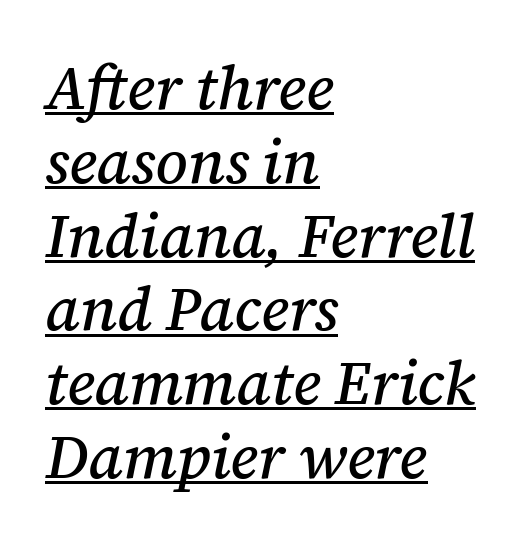
What stands out about the letter spacing? Nothing — it is the standard amount. The specimen includes a rule beneath the text block's lines. Each line starts at the same left margin while the right side varies. Varying glyph widths throughout — classic text-font behaviour. Stroke terminals: seriffed.
